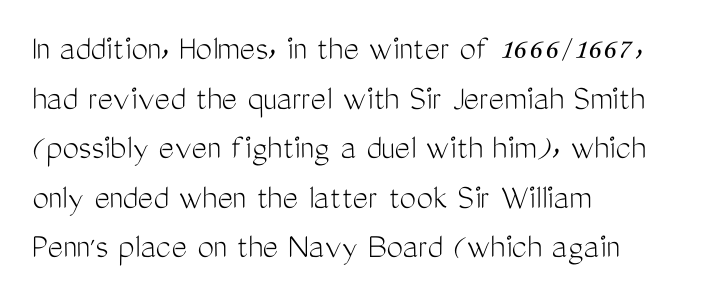
Q: Is the text bold? A: No.
Q: Is the text italic (slanted)? A: No, it is upright.
Q: Is the typeface a serif or a sans-serif typeface? A: Sans-serif.
Q: Is the text underlined? A: No.
Q: How is the paragraph aligned? A: Left-aligned.
Q: Is the spacing between letters normal or unusually wide? A: Normal.
Q: Is the spacing between lines tight, normal or loose? A: Normal.
Q: Width (condensed, normal, or wide)? A: Condensed.
Q: Stroke contrast? A: Medium.
Q: x-height? A: Medium.
Q: Monospaced? A: No.
